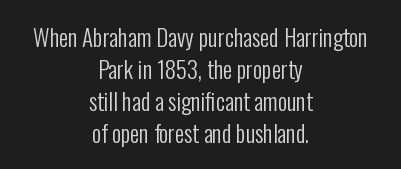
The characters are drawn with everyday or finer stroke widths. Has an underline been added? It has not. A student would call this center alignment; a typographer would say set centered. It's the straight-up-and-down kind of type. Between one letter and the next there's only the usual sliver of space.
